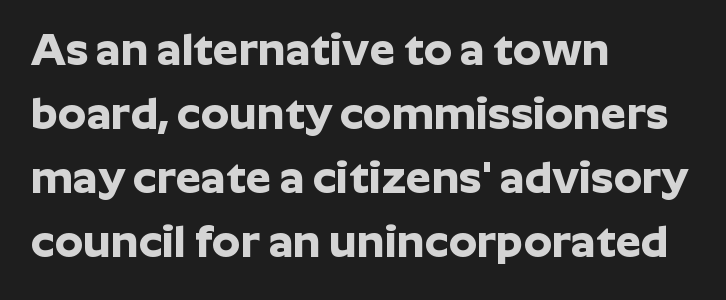
The image shows 45 px bold sans-serif type, upright; set left-aligned, normal line spacing (1.42x), normal letter spacing, not underlined; low stroke contrast and a medium x-height.
